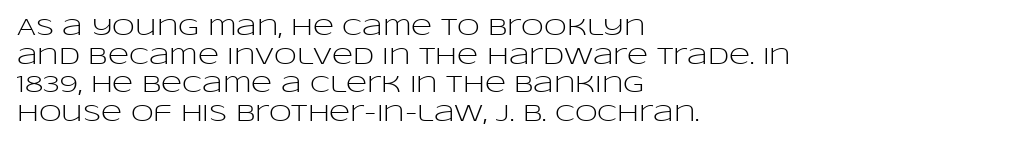
The lines sit at an ordinary, default distance from one another. The text block is weighted toward the left margin, trailing off unevenly rightward. Tracking value appears to be zero — textbook default spacing. Has an underline been added? It has not. Stroke mass is kept to a normal reading level or below.
